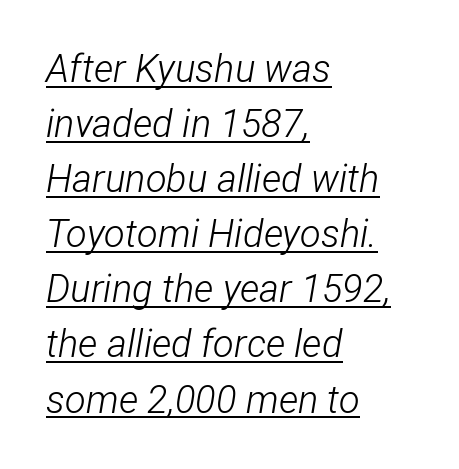
Q: Is the text bold? A: No.
Q: Is the text italic (slanted)? A: Yes, it leans right by about 12 degrees.
Q: Is the text underlined? A: Yes.
Q: How is the paragraph aligned? A: Left-aligned.
Q: Is the spacing between letters normal or unusually wide? A: Normal.
Q: Is the spacing between lines tight, normal or loose? A: Normal.
Q: Width (condensed, normal, or wide)? A: Condensed.
Q: Stroke contrast? A: Low.
Q: x-height? A: Medium.
Q: Monospaced? A: No.
